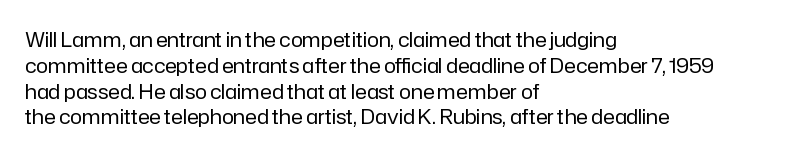
Q: Is the text bold? A: No.
Q: Is the text italic (slanted)? A: No, it is upright.
Q: Is the text underlined? A: No.
Q: How is the paragraph aligned? A: Left-aligned.
Q: Is the spacing between letters normal or unusually wide? A: Normal.
Q: Is the spacing between lines tight, normal or loose? A: Normal.
